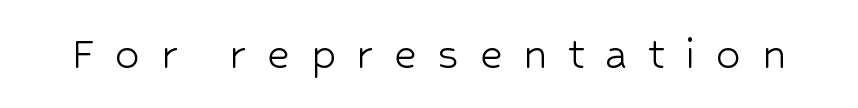
The weight tops out at a normal text grade. The font family rendered here belongs to the sans-serif group. Descenders are the only things crossing below the line. The letters are spread apart with noticeably loose tracking. If you drew a line through each stem, it would be perfectly vertical.
